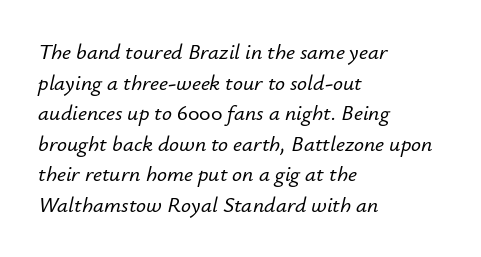
The image shows 22 px text type, italic (leaning right); set left-aligned, normal line spacing (1.39x), normal letter spacing, not underlined.
